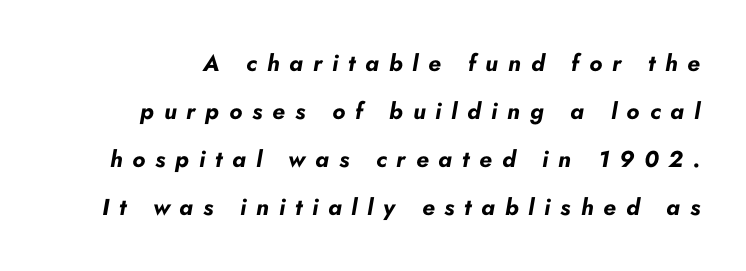
{"italic": "yes", "lean": "right", "slant_degrees": 10, "bold": "yes", "underline": "no", "line_spacing": "loose", "line_spacing_ratio": 2.09, "letter_spacing": "wide", "letter_spacing_em": 0.43, "glyph_px": 23}
